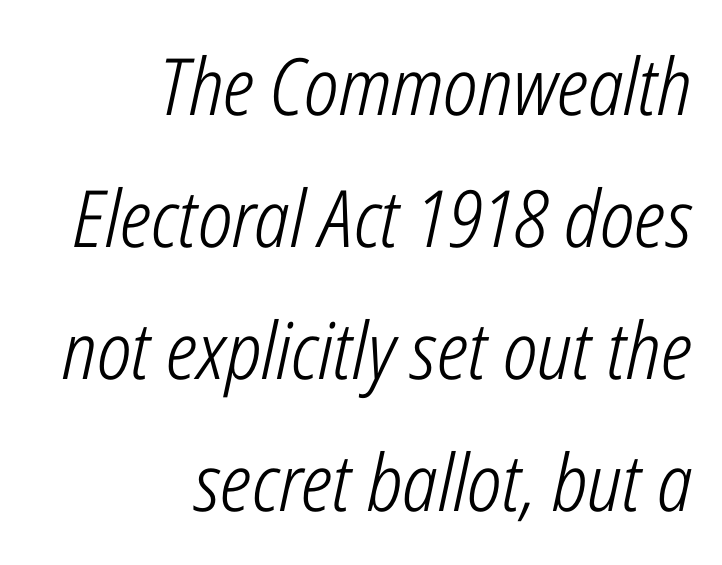
Q: Is the text bold? A: No.
Q: Is the text italic (slanted)? A: Yes, it leans right by about 12 degrees.
Q: Is the text underlined? A: No.
Q: How is the paragraph aligned? A: Right-aligned.
Q: Is the spacing between letters normal or unusually wide? A: Normal.
Q: Is the spacing between lines tight, normal or loose? A: Normal.
Q: Width (condensed, normal, or wide)? A: Condensed.
Q: Stroke contrast? A: Low.
Q: x-height? A: Medium.
Q: Monospaced? A: No.
